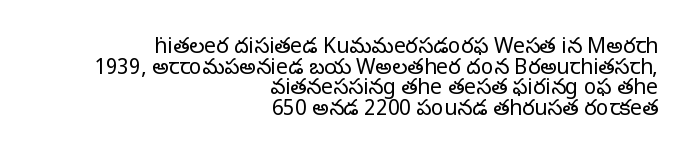
The image shows 21 px text type, upright; set right-aligned, tight line spacing (0.98x), normal letter spacing, not underlined.
